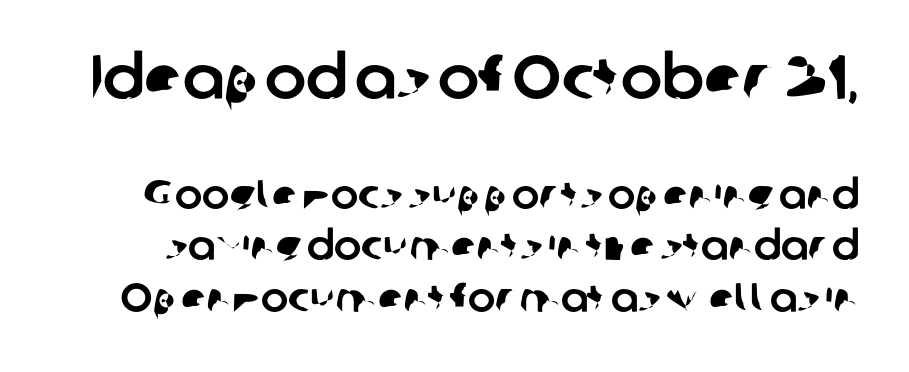
The image shows 62 px sans-serif type; set normal line spacing (1.25x), normal letter spacing, not underlined; the first (top) block is 1.51x larger; low stroke contrast and a medium x-height.
